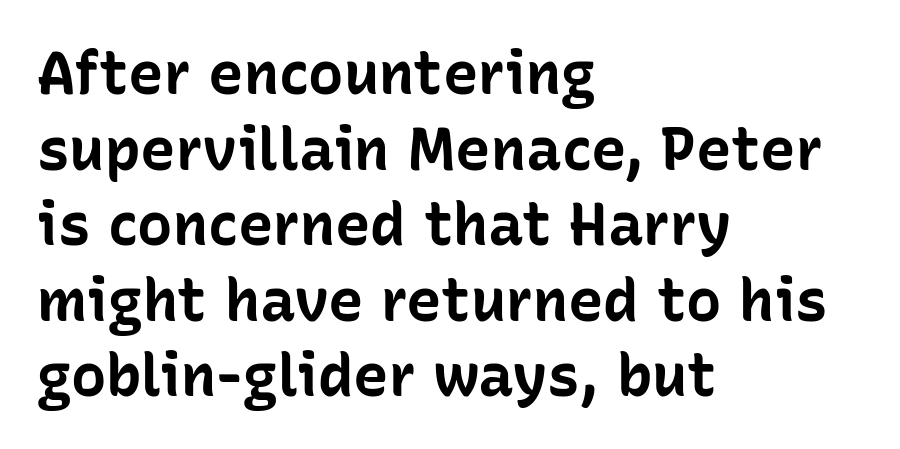
The image shows 59 px bold sans-serif type, upright; set left-aligned, normal line spacing (1.28x), normal letter spacing, not underlined; low stroke contrast and a medium x-height.
